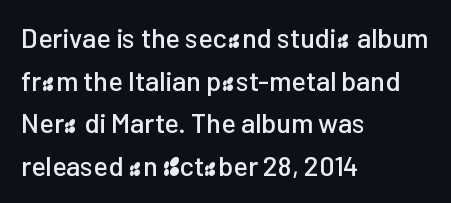
{"italic": "no", "underline": "no", "align": "left", "line_spacing": "normal", "line_spacing_ratio": 1.58, "letter_spacing": "normal", "letter_spacing_em": 0.0, "glyph_px": 27}
